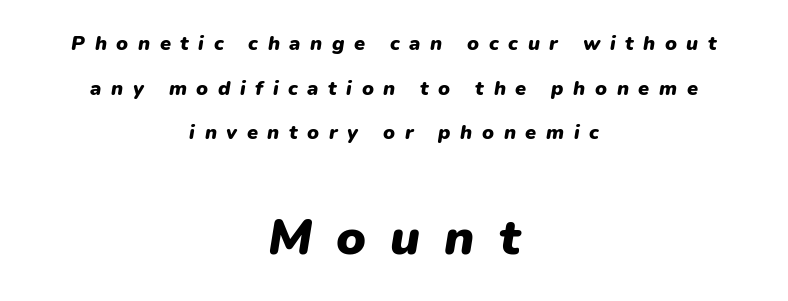
{"italic": "yes", "lean": "right", "slant_degrees": 9, "bold": "yes", "weight": "heavy", "width": "normal", "stroke_contrast": "low", "x_height": "medium", "monospaced": "no", "underline": "no", "align": "center", "line_spacing": "loose", "line_spacing_ratio": 2.23, "letter_spacing": "wide", "letter_spacing_em": 0.48, "larger_block": "second", "size_ratio": 2.5, "glyph_px": 50}
